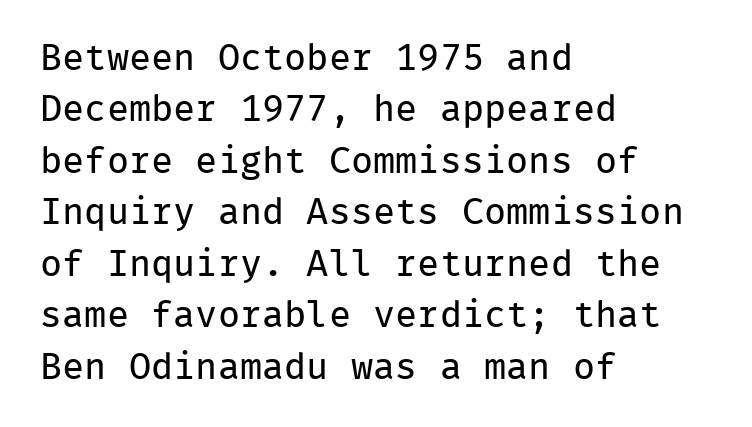
The image shows 37 px regular-weight sans-serif type, upright, monospaced; set left-aligned, normal line spacing (1.39x), normal letter spacing, not underlined; low stroke contrast and a medium x-height.
